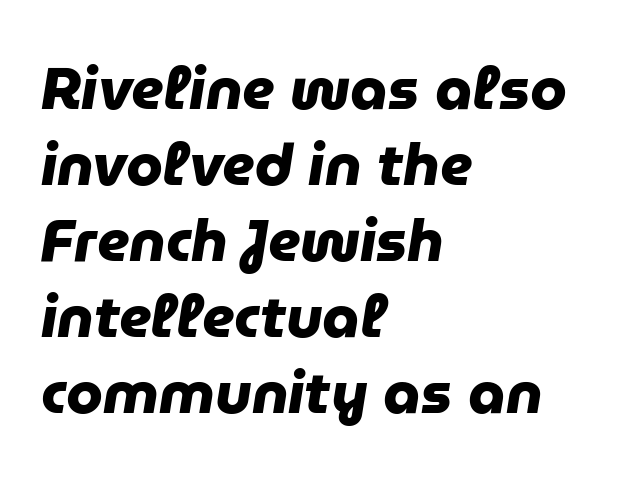
The space between consecutive lines is moderate. Check under the words: just untouched page. Does the type have serifs? No, each stem ends abruptly. Strokes here are thick enough to call this a true bold. Line beginnings align vertically; line endings do not.
